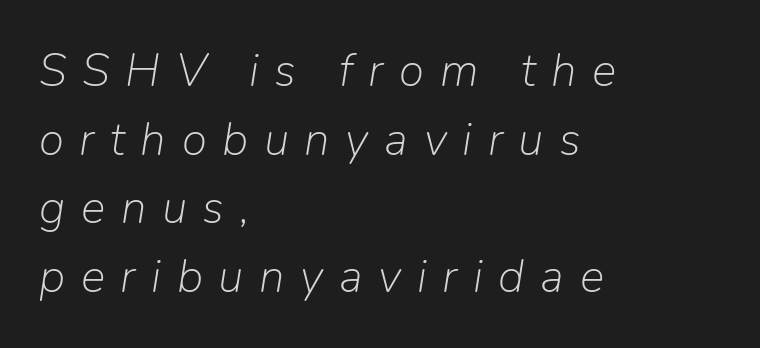
The face used here is proportionally spaced, like ordinary book or web type. Substantial extra tracking has been applied to these lines. The passage shown is not underscored anywhere. Ink coverage per letter is moderate at most.
